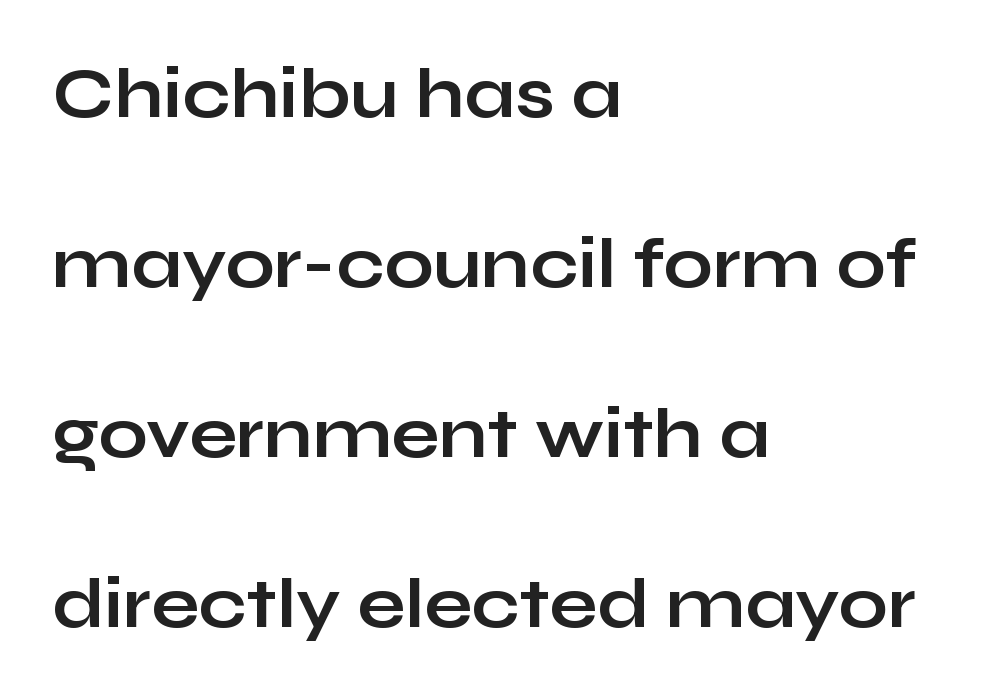
{"serif": "no", "italic": "no", "bold": "yes", "weight": "bold", "width": "wide", "stroke_contrast": "low", "x_height": "medium", "monospaced": "no", "underline": "no", "align": "left", "line_spacing": "loose", "line_spacing_ratio": 2.43, "letter_spacing": "normal", "letter_spacing_em": 0.0, "glyph_px": 70}
